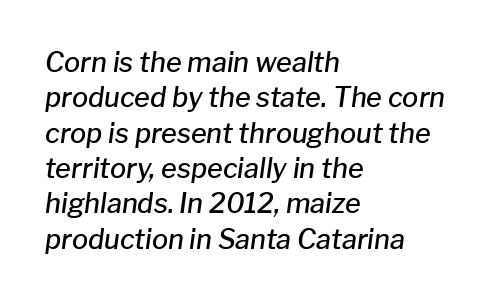
Q: Is the text bold? A: Semi-bold.
Q: Is the text italic (slanted)? A: Yes, it leans right by about 8 degrees.
Q: Is the text underlined? A: No.
Q: How is the paragraph aligned? A: Left-aligned.
Q: Is the spacing between letters normal or unusually wide? A: Normal.
Q: Is the spacing between lines tight, normal or loose? A: Normal.
